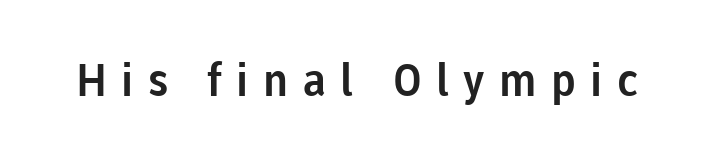
The image shows 45 px sans-serif type, upright; set unusually wide letter spacing (+0.32 em), not underlined; low stroke contrast and a medium x-height.
